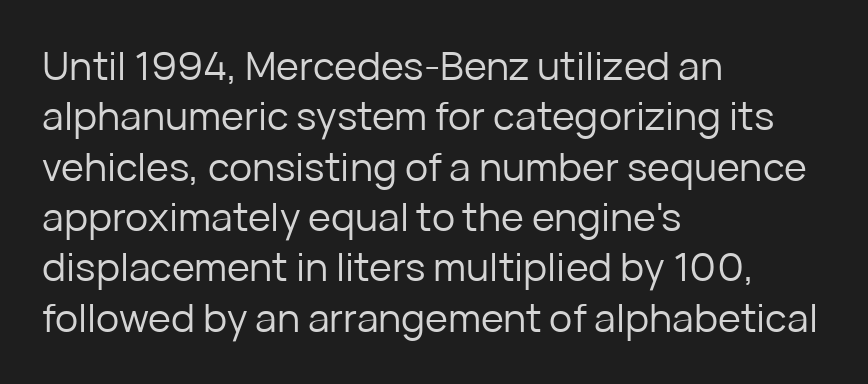
The image shows 39 px regular-weight sans-serif type, upright; set left-aligned, normal line spacing (1.29x), normal letter spacing, not underlined; low stroke contrast and a medium x-height.
